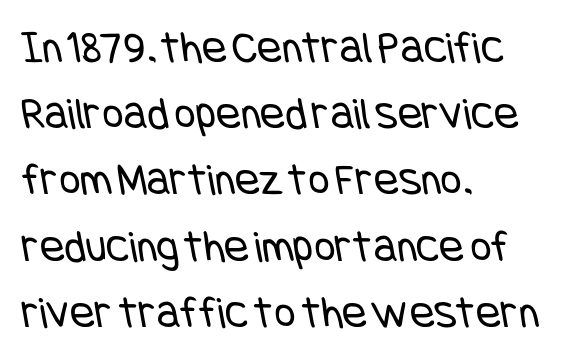
Q: Is the text bold? A: No.
Q: Is the typeface a serif or a sans-serif typeface? A: Sans-serif.
Q: Is the text underlined? A: No.
Q: How is the paragraph aligned? A: Left-aligned.
Q: Is the spacing between letters normal or unusually wide? A: Normal.
Q: Is the spacing between lines tight, normal or loose? A: Normal.
Q: Width (condensed, normal, or wide)? A: Condensed.
Q: Stroke contrast? A: Low.
Q: x-height? A: Large.
